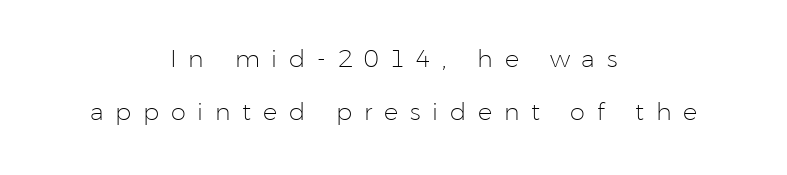
The image shows 24 px text type, upright; set centered, loose line spacing (2.22x), unusually wide letter spacing (+0.49 em), not underlined.
